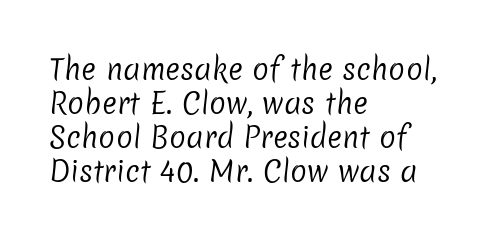
{"serif": "no", "bold": "no", "weight": "regular", "width": "normal", "stroke_contrast": "low", "x_height": "medium", "monospaced": "no", "underline": "no", "align": "left", "line_spacing_ratio": 1.22, "letter_spacing": "normal", "letter_spacing_em": 0.0, "glyph_px": 28}
